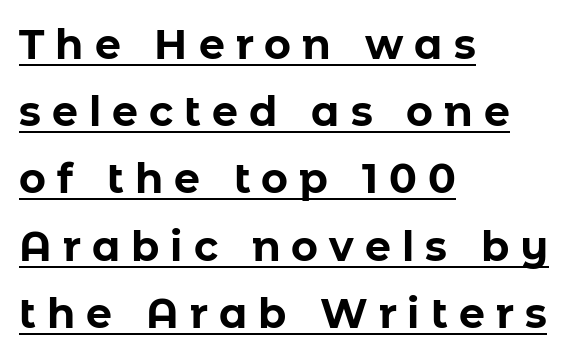
The image shows 41 px bold sans-serif type, upright; set left-aligned, normal line spacing (1.64x), unusually wide letter spacing (+0.27 em), underlined; low stroke contrast and a medium x-height.
